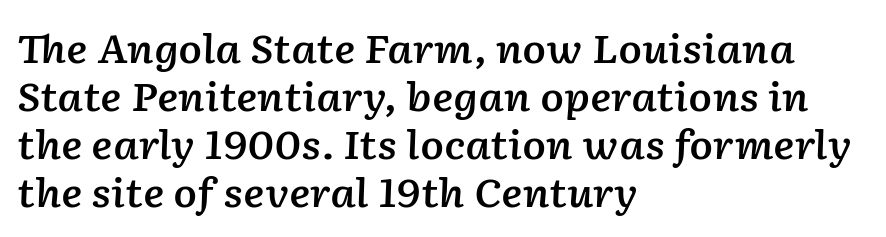
Q: Is the text bold? A: Semi-bold.
Q: Is the text italic (slanted)? A: Yes, it leans right by about 2 degrees.
Q: Is the text underlined? A: No.
Q: How is the paragraph aligned? A: Left-aligned.
Q: Is the spacing between letters normal or unusually wide? A: Normal.
Q: Width (condensed, normal, or wide)? A: Normal.
Q: Stroke contrast? A: Low.
Q: x-height? A: Medium.
Q: Monospaced? A: No.
